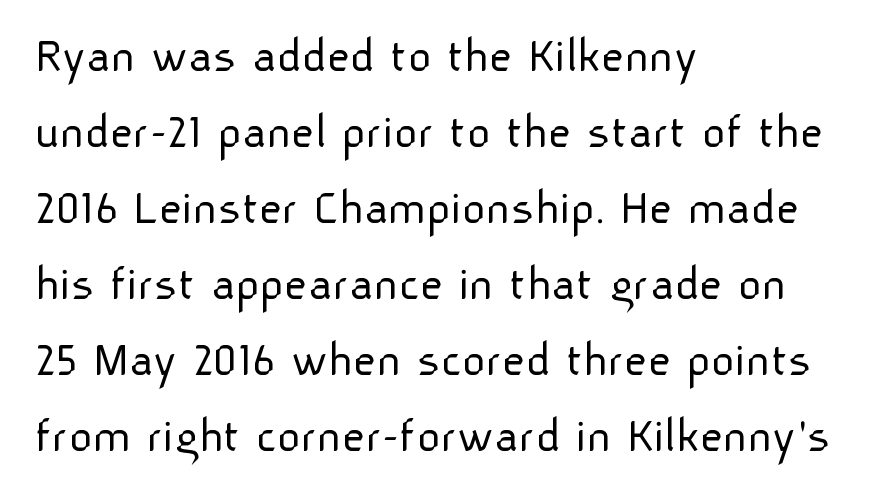
{"serif": "no", "italic": "no", "bold": "no", "weight": "light", "width": "normal", "stroke_contrast": "low", "x_height": "medium", "monospaced": "no", "underline": "no", "align": "left", "line_spacing": "normal", "line_spacing_ratio": 1.49, "letter_spacing": "normal", "letter_spacing_em": 0.0, "glyph_px": 51}
